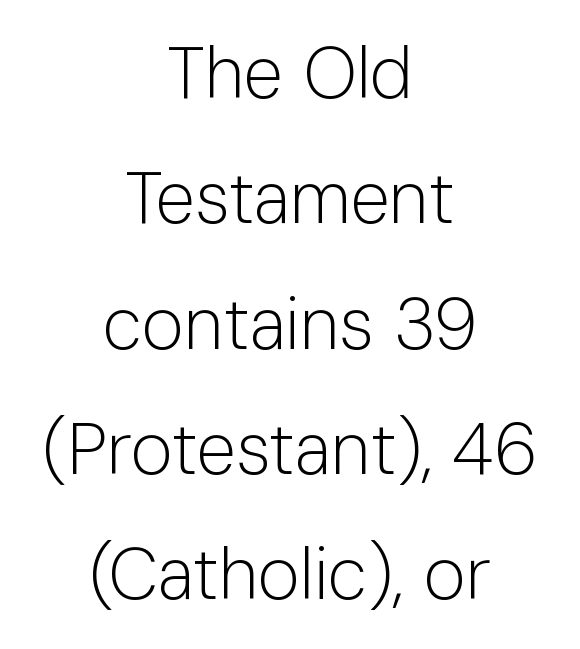
{"serif": "no", "italic": "no", "bold": "no", "weight": "light", "width": "normal", "stroke_contrast": "low", "x_height": "medium", "monospaced": "no", "underline": "no", "align": "center", "line_spacing_ratio": 1.74, "letter_spacing": "normal", "letter_spacing_em": 0.0, "glyph_px": 72}
